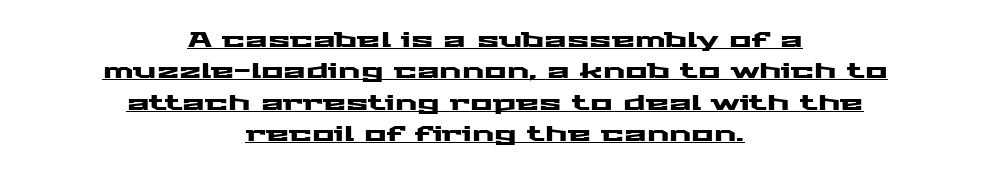
Q: Is the text italic (slanted)? A: No, it is upright.
Q: Is the text underlined? A: Yes.
Q: How is the paragraph aligned? A: Centered.
Q: Is the spacing between letters normal or unusually wide? A: Normal.
Q: Is the spacing between lines tight, normal or loose? A: Normal.
